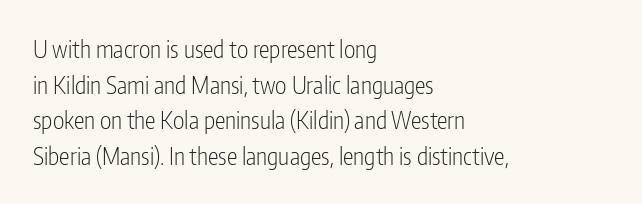
Q: Is the text bold? A: No.
Q: Is the text italic (slanted)? A: No, it is upright.
Q: Is the text underlined? A: No.
Q: How is the paragraph aligned? A: Left-aligned.
Q: Is the spacing between letters normal or unusually wide? A: Normal.
Q: Is the spacing between lines tight, normal or loose? A: Normal.
